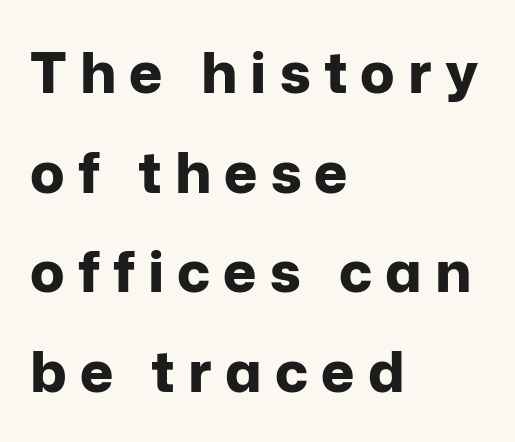
The image shows 57 px bold sans-serif type, upright; set left-aligned, line spacing 1.75x, unusually wide letter spacing (+0.23 em), not underlined; low stroke contrast and a medium x-height.
